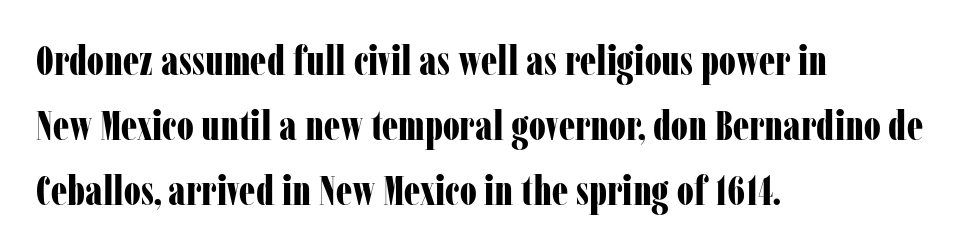
Q: Is the text bold? A: Yes.
Q: Is the text italic (slanted)? A: No, it is upright.
Q: Is the typeface a serif or a sans-serif typeface? A: Serif.
Q: Is the text underlined? A: No.
Q: How is the paragraph aligned? A: Left-aligned.
Q: Is the spacing between letters normal or unusually wide? A: Normal.
Q: Is the spacing between lines tight, normal or loose? A: Normal.
Q: Width (condensed, normal, or wide)? A: Condensed.
Q: Stroke contrast? A: Low.
Q: x-height? A: Medium.
Q: Monospaced? A: No.
